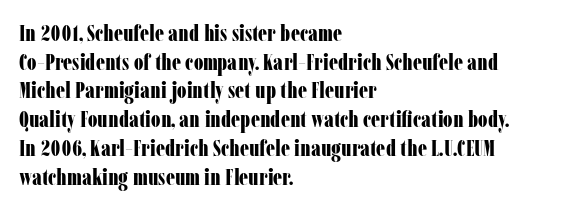
In CSS terms this would be text-align: left. On the weight axis this lands at bold, roughly 700. No word sits above an underline. Regarding leading, the lines here are spaced in the standard way. Quick note: not italic, upright. Glyph-to-glyph distance matches everyday printed text.
